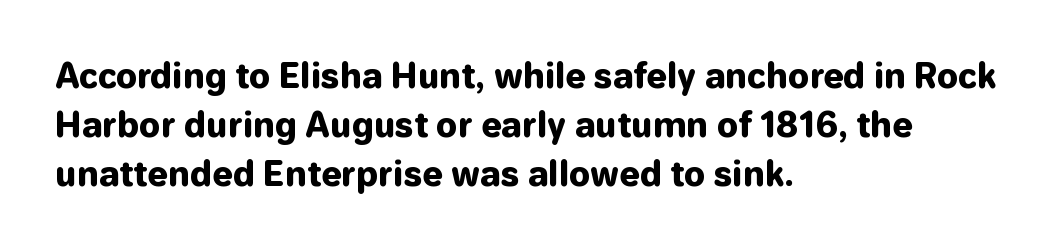
The image shows 33 px heavy sans-serif type, upright; set left-aligned, normal line spacing (1.49x), normal letter spacing, not underlined; low stroke contrast and a medium x-height.
